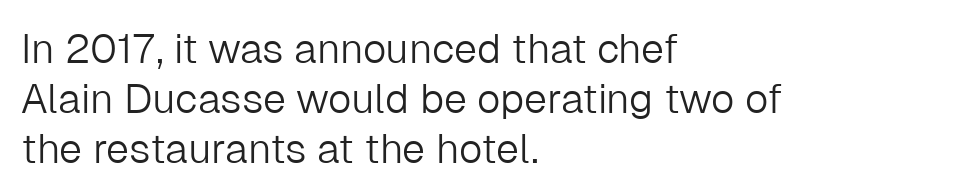
On a weight scale, this lands at 450 or below. A typesetter would call this proportional, since set widths differ per character. The letters stand straight up with perfectly vertical stems. Nothing unusual about the tracking: characters are spaced as the font intends. This rendering employs a face without finishing strokes, i.e., a sans-serif.
